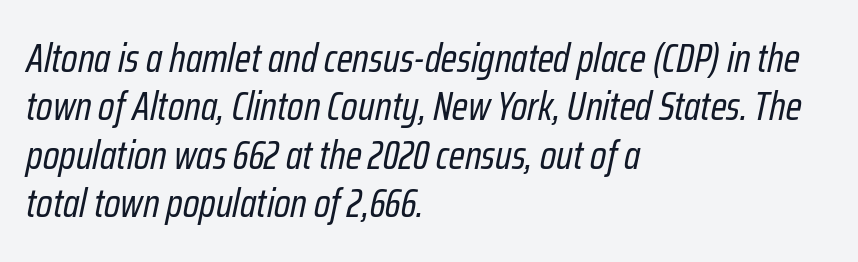
The image shows 40 px regular-weight, condensed type, italic (leaning right); set left-aligned, line spacing 1.21x, normal letter spacing, not underlined; low stroke contrast and a medium x-height.
